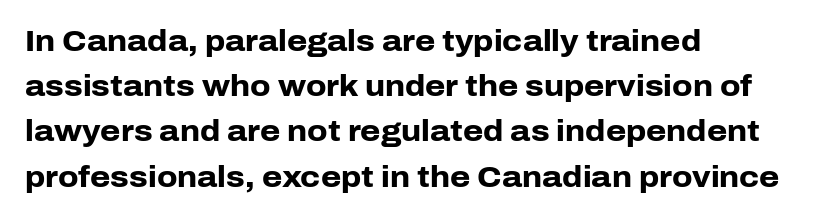
The image shows 29 px heavy sans-serif type, upright; set left-aligned, normal line spacing (1.56x), normal letter spacing, not underlined; low stroke contrast and a medium x-height.
